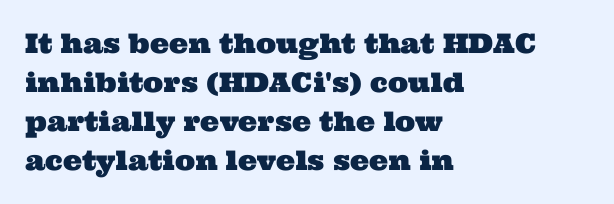
This block has exactly the height ordinary leading produces. Each word holds together tightly as a unit, with standard inter-letter gaps. In CSS terms this would be text-align: left. This rendering features lettering with no underline.
